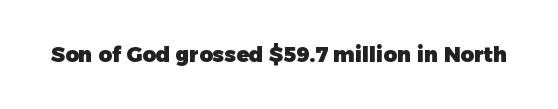
{"italic": "no", "bold": "yes", "underline": "no", "letter_spacing": "normal", "letter_spacing_em": 0.0, "glyph_px": 21}
